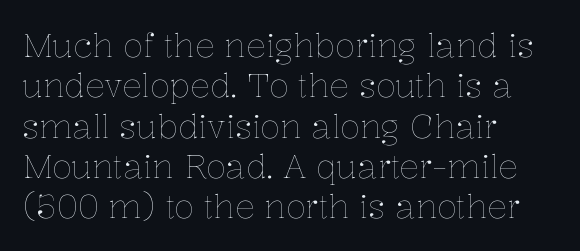
{"italic": "no", "bold": "no", "weight": "thin", "width": "normal", "stroke_contrast": "low", "x_height": "medium", "monospaced": "no", "underline": "no", "align": "left", "line_spacing_ratio": 1.22, "letter_spacing": "normal", "letter_spacing_em": 0.0, "glyph_px": 33}
